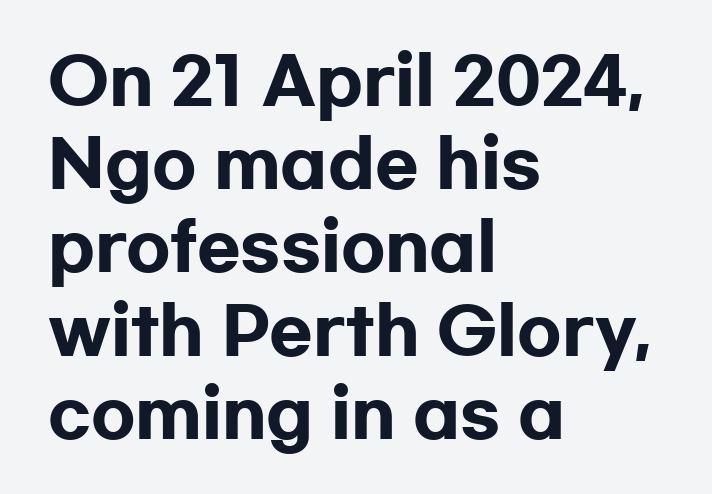
Students, observe: this is what conventionally led text looks like. Proportional: the letters do not fall into vertical columns. The type family on display is of the sans-serif kind. These words are printed bold, with thick strokes throughout. Notice how the stems are strictly vertical — no italics here.
